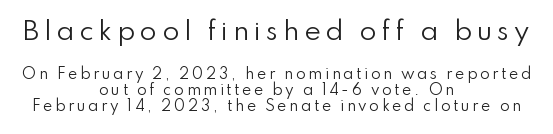
{"italic": "no", "bold": "no", "underline": "no", "align": "center", "line_spacing": "tight", "line_spacing_ratio": 1.14, "larger_block": "first", "size_ratio": 1.79, "glyph_px": 25}
